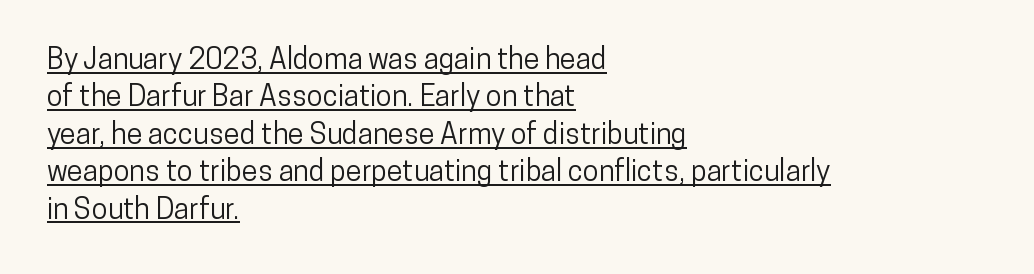
Q: Is the text italic (slanted)? A: No, it is upright.
Q: Is the typeface a serif or a sans-serif typeface? A: Sans-serif.
Q: Is the text underlined? A: Yes.
Q: How is the paragraph aligned? A: Left-aligned.
Q: Is the spacing between letters normal or unusually wide? A: Normal.
Q: Is the spacing between lines tight, normal or loose? A: Normal.
Q: Width (condensed, normal, or wide)? A: Condensed.
Q: Stroke contrast? A: Low.
Q: x-height? A: Medium.
Q: Monospaced? A: No.
